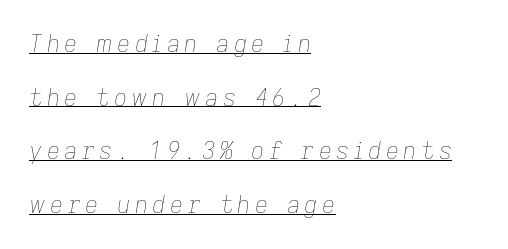
{"italic": "yes", "lean": "right", "slant_degrees": 9, "bold": "no", "underline": "yes", "align": "left", "line_spacing": "loose", "line_spacing_ratio": 2.33, "glyph_px": 23}
